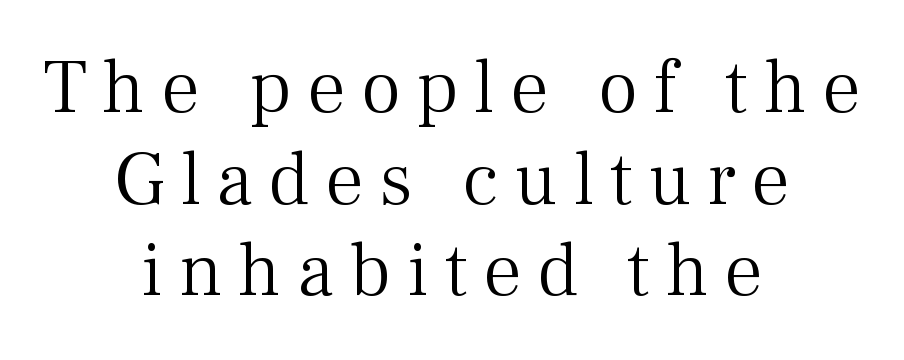
Looks like regular typesetting: each glyph gets only the width it needs. Decoration check: the copy has no underline. A centered setting, common on invitations and titles, is used for this passage. The letters stand upright; this is a roman face. The rendering shows small feet on the letterforms — a serif design. Heft: none added — not bold.
